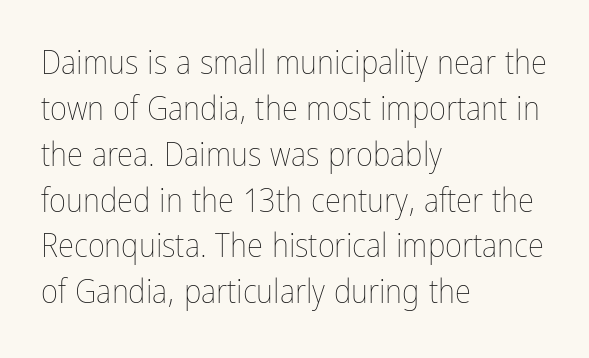
The image shows 33 px thin, condensed type, upright; set left-aligned, normal line spacing (1.39x), normal letter spacing, not underlined; low stroke contrast and a medium x-height.
